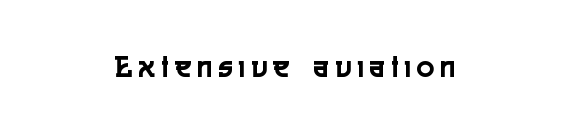
Q: Is the text italic (slanted)? A: No, it is upright.
Q: Is the typeface a serif or a sans-serif typeface? A: Sans-serif.
Q: Is the text underlined? A: No.
Q: How is the paragraph aligned? A: Centered.
Q: Is the spacing between letters normal or unusually wide? A: Unusually wide.
Q: Width (condensed, normal, or wide)? A: Condensed.
Q: x-height? A: Medium.
Q: Monospaced? A: No.
